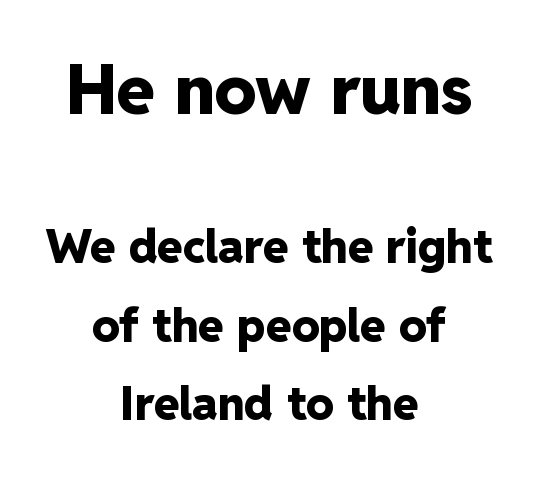
The image shows 69 px heavy sans-serif type, upright; set centered, normal line spacing (1.7x), normal letter spacing, not underlined; the first (top) block is 1.5x larger; low stroke contrast and a medium x-height.
